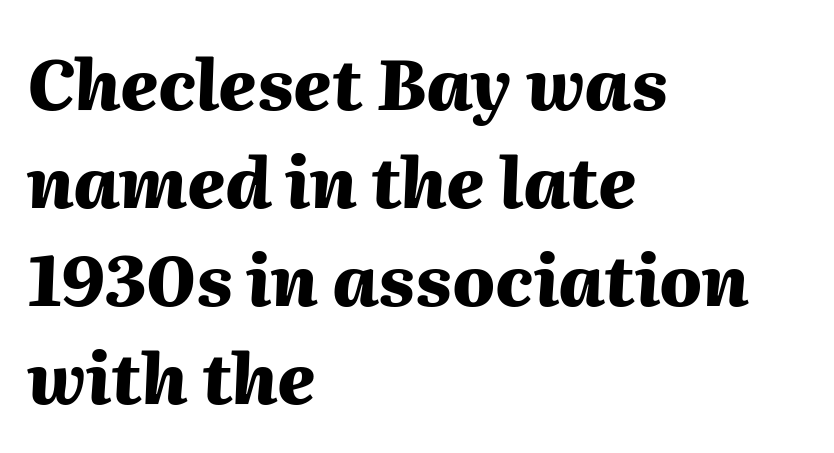
Clear beneath every line of the passage. The letters are bold, with thick, heavy strokes. Short and long lines alike share a common starting point at left. Spacing verdict: proportional, widths tailored to each character.
